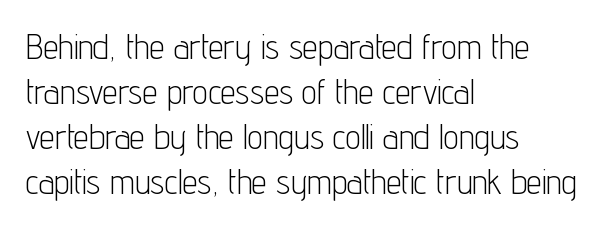
{"serif": "no", "italic": "no", "bold": "no", "weight": "light", "width": "condensed", "stroke_contrast": "low", "x_height": "medium", "monospaced": "no", "underline": "no", "align": "left", "line_spacing": "normal", "line_spacing_ratio": 1.32, "letter_spacing": "normal", "letter_spacing_em": 0.0, "glyph_px": 34}
